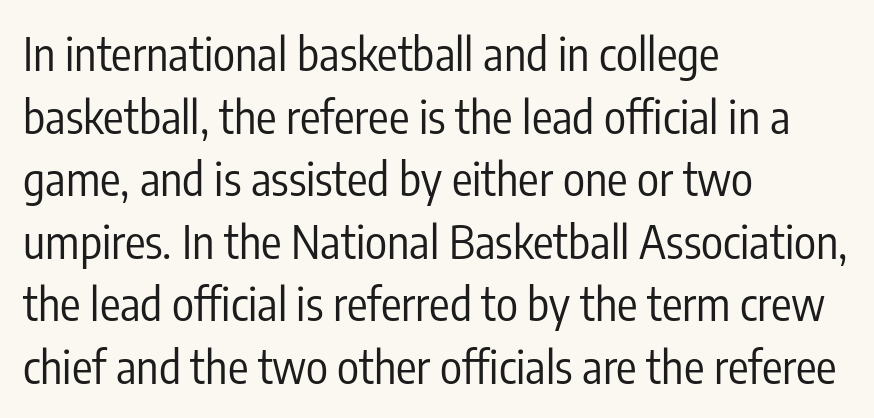
Q: Is the text bold? A: No.
Q: Is the text italic (slanted)? A: No, it is upright.
Q: Is the typeface a serif or a sans-serif typeface? A: Sans-serif.
Q: Is the text underlined? A: No.
Q: How is the paragraph aligned? A: Left-aligned.
Q: Is the spacing between letters normal or unusually wide? A: Normal.
Q: Is the spacing between lines tight, normal or loose? A: Normal.
Q: Width (condensed, normal, or wide)? A: Condensed.
Q: Stroke contrast? A: Low.
Q: x-height? A: Medium.
Q: Monospaced? A: No.
